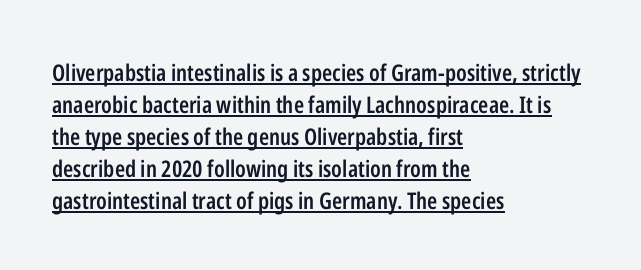
Rendered with straight, roman letterforms. The horizontal fit of the characters is conventional and even. Slightly chunky letters — semibold, I'd say, not full bold. Notice how the passage keeps a crisp vertical edge on the left only. Evenly set lines give the paragraph a standard silhouette.
